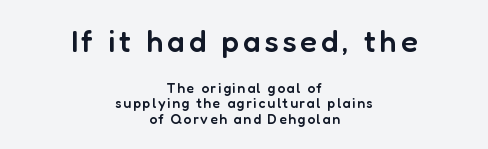
Serif or sans? Sans — the stroke terminals are bare. Do the letters lean? They stand straight. Both edges are ragged and mirror each other, which tells us the setting is centered. Spacing verdict: proportional, widths tailored to each character. Caption: upper text group enlarged, lower text group reduced. Its strokes are somewhat broadened, the hallmark of semibold type.
